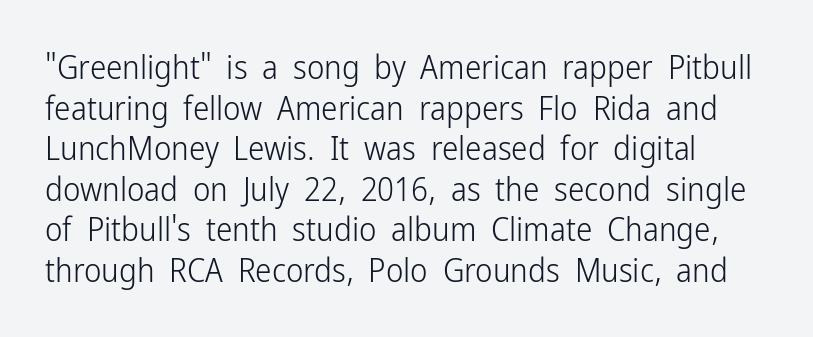
The image shows 33 px light, condensed sans-serif type, upright; set line spacing 1.23x, normal letter spacing, not underlined; low stroke contrast and a medium x-height.
